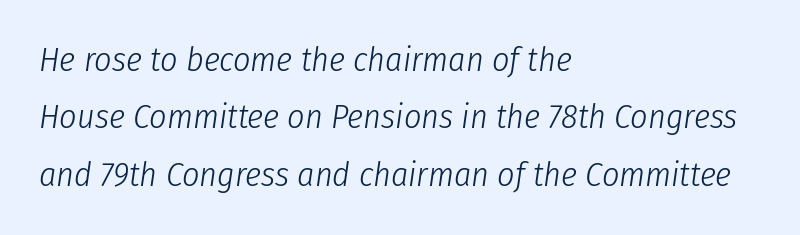
The passage shown is typed in a proportional face where columns would drift. This sample uses plain, unmodified letter spacing. Is the block centered? No — it sits flush against the left margin. If you measured baseline to baseline, you'd find a middling distance. A bare baseline throughout the passage.
